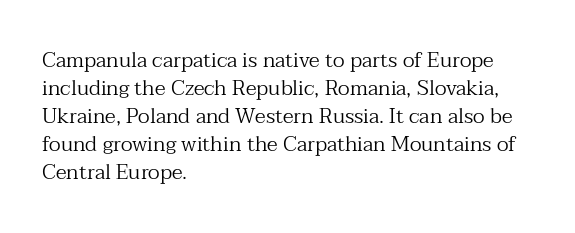
Q: Is the text bold? A: No.
Q: Is the text italic (slanted)? A: No, it is upright.
Q: Is the text underlined? A: No.
Q: How is the paragraph aligned? A: Left-aligned.
Q: Is the spacing between letters normal or unusually wide? A: Normal.
Q: Is the spacing between lines tight, normal or loose? A: Normal.
